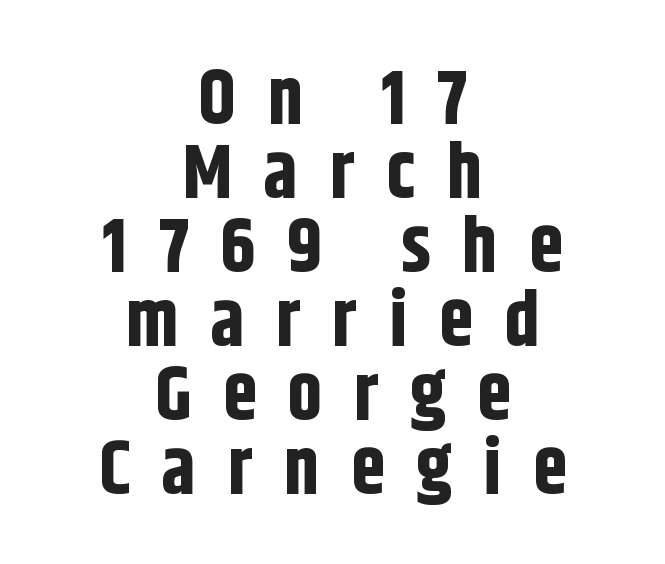
The image shows 77 px bold, condensed sans-serif type, upright; set centered, tight line spacing (0.96x), unusually wide letter spacing (+0.41 em), not underlined; low stroke contrast and a large x-height.
